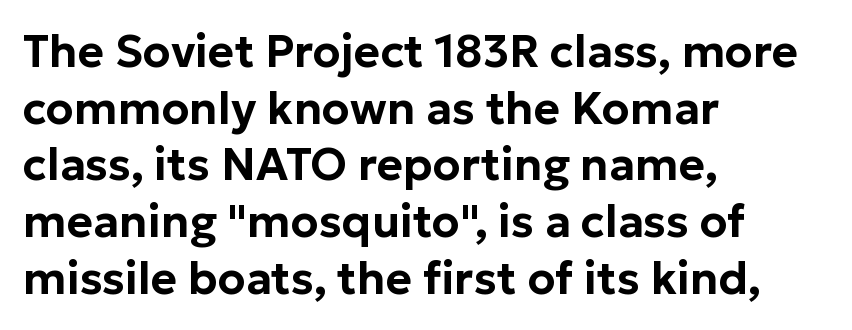
{"serif": "no", "italic": "no", "width": "normal", "stroke_contrast": "low", "x_height": "medium", "monospaced": "no", "underline": "no", "align": "left", "line_spacing": "normal", "line_spacing_ratio": 1.26, "letter_spacing": "normal", "letter_spacing_em": 0.0, "glyph_px": 45}
